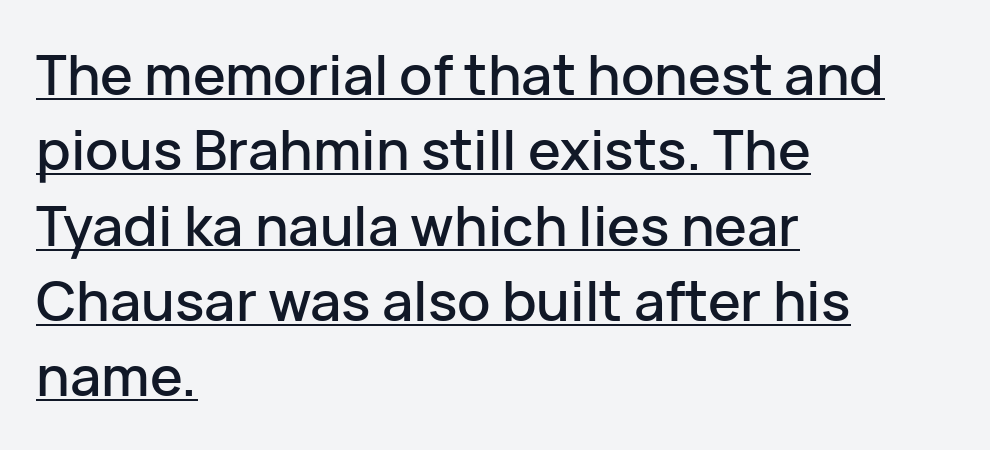
{"serif": "no", "italic": "no", "width": "normal", "stroke_contrast": "low", "x_height": "medium", "monospaced": "no", "underline": "yes", "align": "left", "line_spacing": "normal", "line_spacing_ratio": 1.37, "letter_spacing": "normal", "letter_spacing_em": 0.0, "glyph_px": 55}
